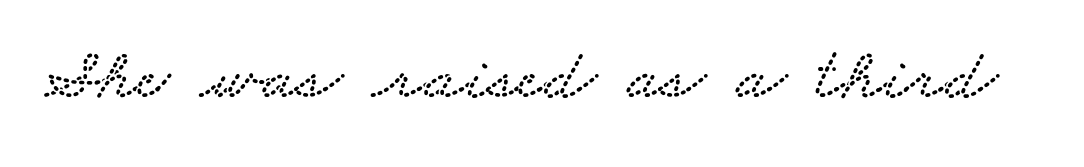
Q: Is the typeface a serif or a sans-serif typeface? A: Serif.
Q: Is the text underlined? A: No.
Q: Is the spacing between letters normal or unusually wide? A: Normal.
Q: Width (condensed, normal, or wide)? A: Wide.
Q: Stroke contrast? A: Low.
Q: x-height? A: Small.
Q: Monospaced? A: No.
